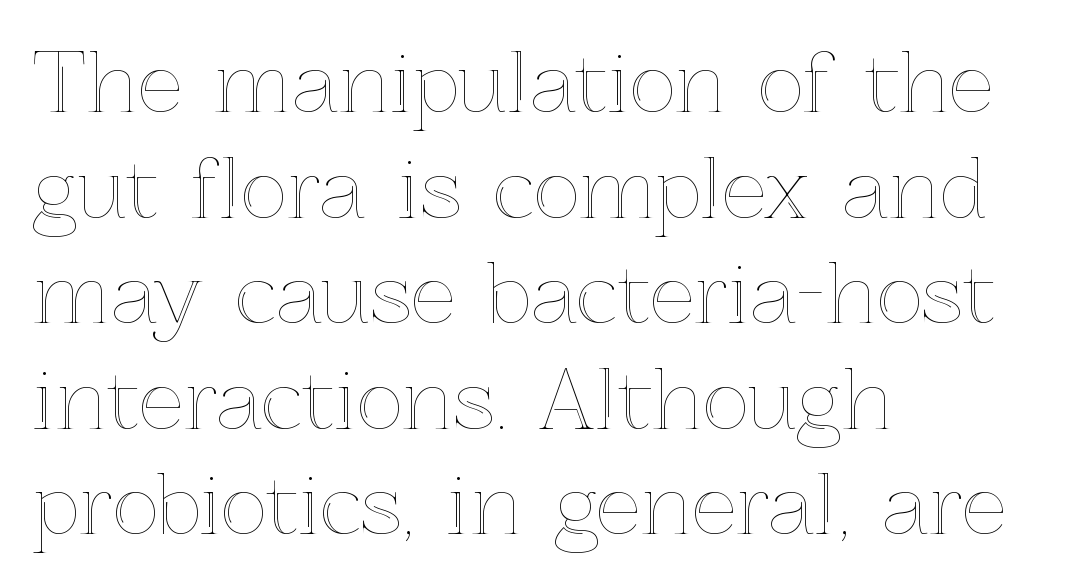
Q: Is the text italic (slanted)? A: No, it is upright.
Q: Is the text underlined? A: No.
Q: How is the paragraph aligned? A: Left-aligned.
Q: Is the spacing between letters normal or unusually wide? A: Normal.
Q: Is the spacing between lines tight, normal or loose? A: Normal.
Q: Width (condensed, normal, or wide)? A: Normal.
Q: x-height? A: Medium.
Q: Monospaced? A: No.
